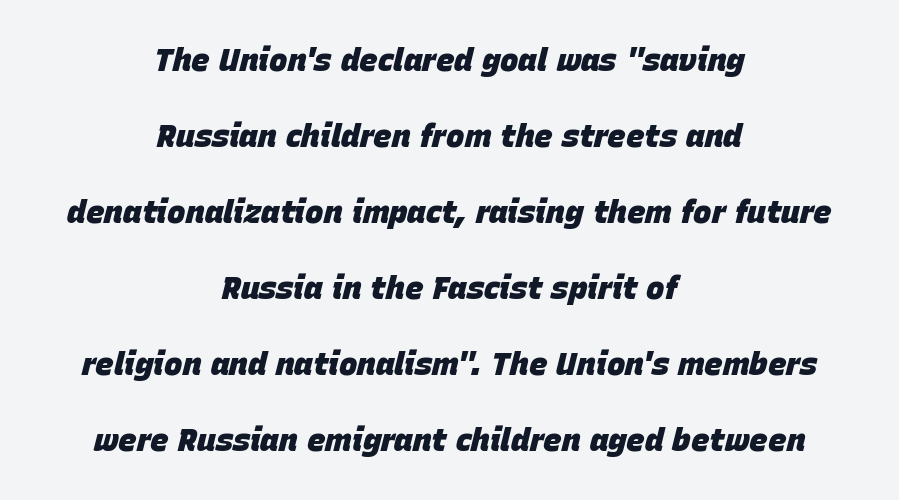
The image shows 31 px heavy type, italic (leaning right); set centered, loose line spacing (2.45x), normal letter spacing, not underlined; low stroke contrast and a large x-height.
